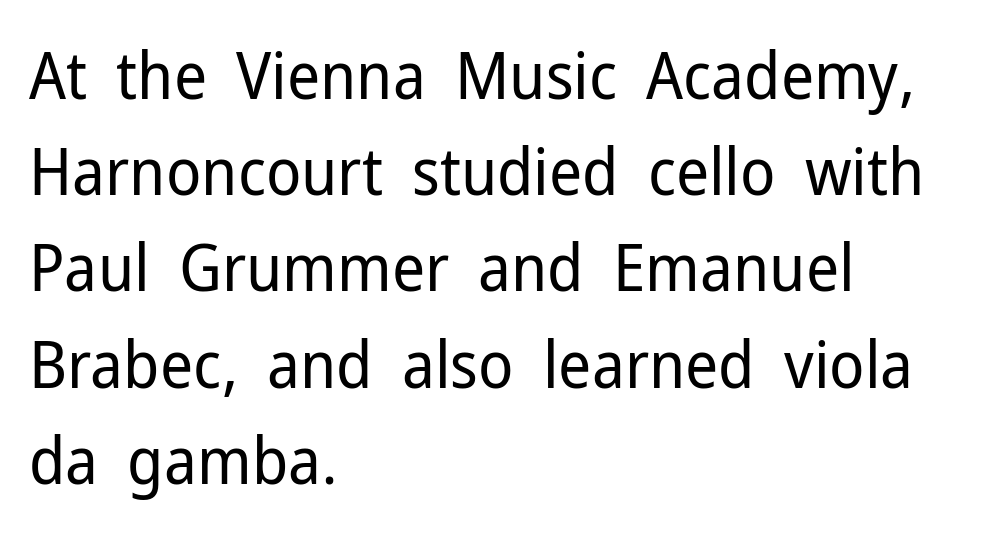
{"serif": "no", "italic": "no", "bold": "no", "weight": "regular", "width": "normal", "stroke_contrast": "low", "x_height": "medium", "monospaced": "no", "underline": "no", "align": "left", "line_spacing": "normal", "line_spacing_ratio": 1.48, "letter_spacing": "normal", "letter_spacing_em": 0.0, "glyph_px": 65}
